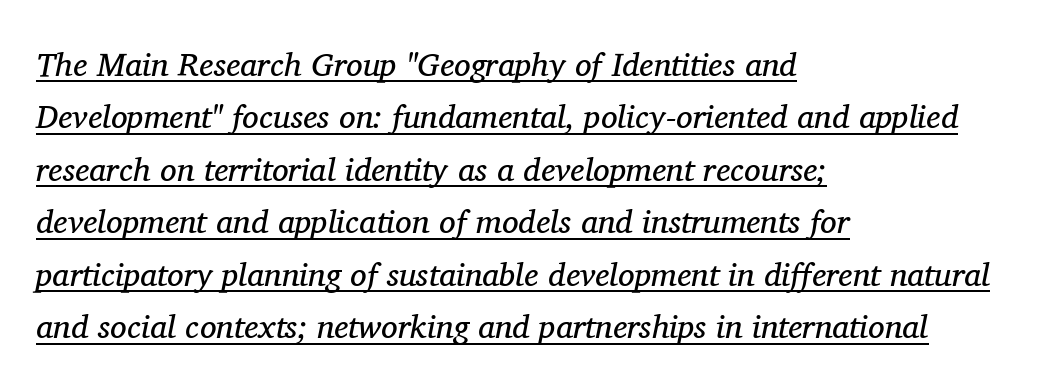
{"serif": "yes", "italic": "yes", "lean": "right", "slant_degrees": 11, "bold": "no", "weight": "regular", "width": "normal", "stroke_contrast": "medium", "x_height": "medium", "monospaced": "no", "underline": "yes", "align": "left", "line_spacing": "normal", "line_spacing_ratio": 1.59, "letter_spacing": "normal", "letter_spacing_em": 0.0, "glyph_px": 33}
